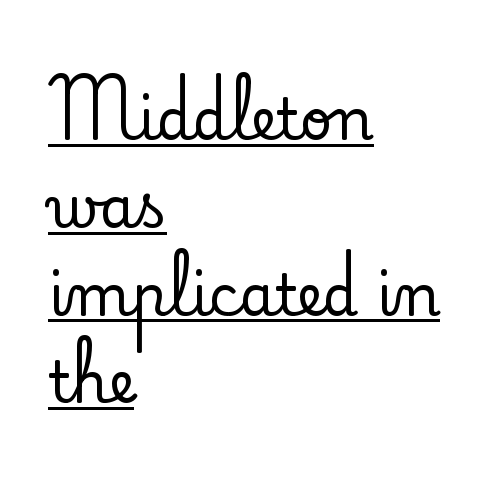
Does a line run under the words? Yes, clearly. Look at the tracking — it's just the regular setting, nothing added. The text was rendered using a seriffed face with decorative stroke endings. This is roman type, the default non-slanted kind. Which margin do the lines hug? The left one — the right edge is uneven. Varying glyph widths throughout — classic text-font behaviour.
